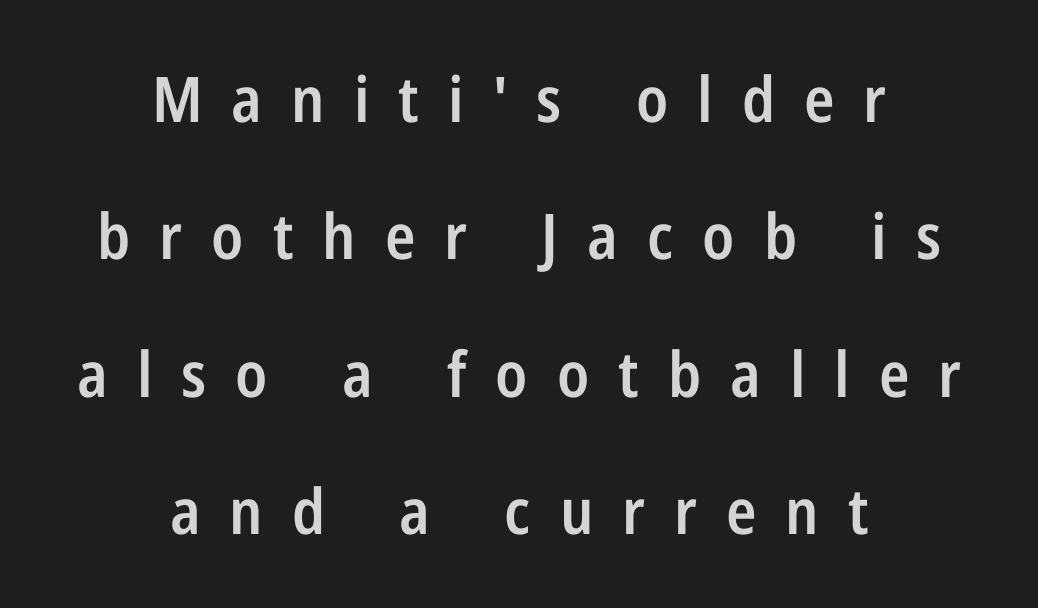
The face used here is a semibold: visibly heavier than regular, lighter than bold. Honestly, there is no underline to notice here at all. A typesetter would call this proportional, since set widths differ per character. Glyph-to-glyph distance is far greater than everyday printed text.
